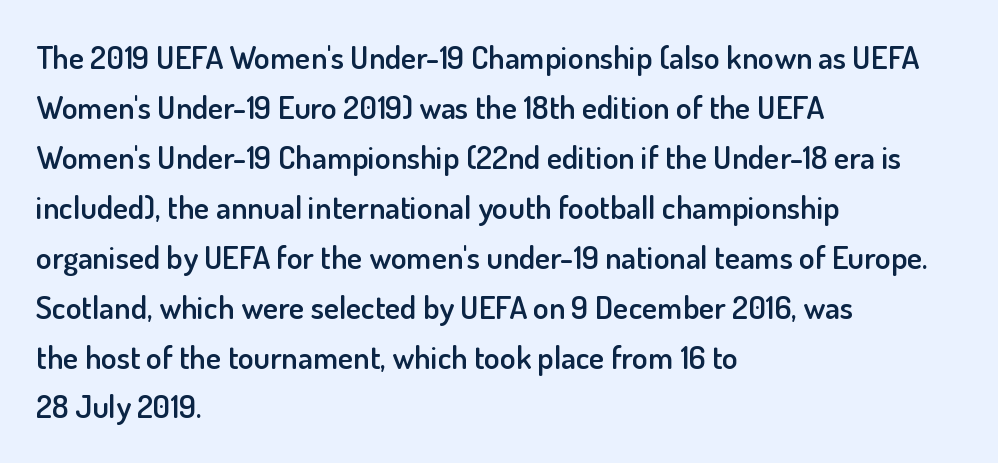
The image shows 32 px semibold sans-serif type, upright; set left-aligned, normal line spacing (1.56x), normal letter spacing, not underlined; low stroke contrast and a small x-height.
